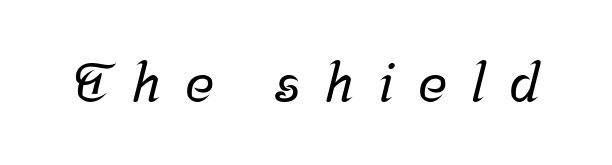
The image shows 55 px text type; set unusually wide letter spacing (+0.43 em), not underlined; low stroke contrast and a medium x-height.
